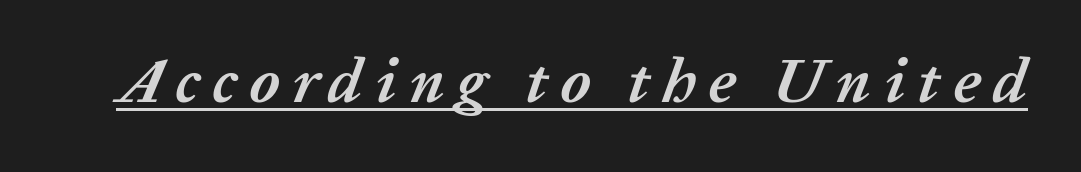
Q: Is the text bold? A: Yes.
Q: Is the text italic (slanted)? A: Yes, it leans right by about 20 degrees.
Q: Is the text underlined? A: Yes.
Q: Width (condensed, normal, or wide)? A: Normal.
Q: Stroke contrast? A: Low.
Q: x-height? A: Medium.
Q: Monospaced? A: No.
